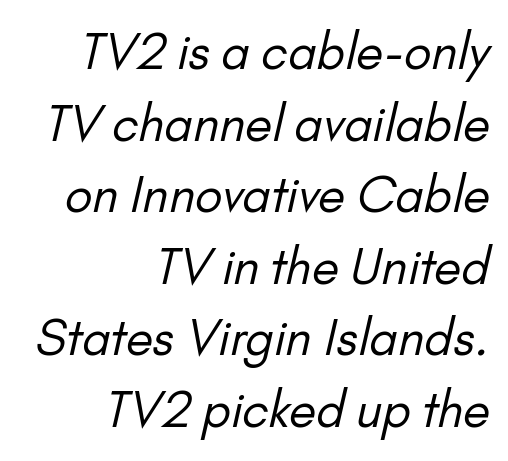
The image shows 49 px regular-weight sans-serif type; set right-aligned, normal line spacing (1.46x), normal letter spacing, not underlined; low stroke contrast and a small x-height.
